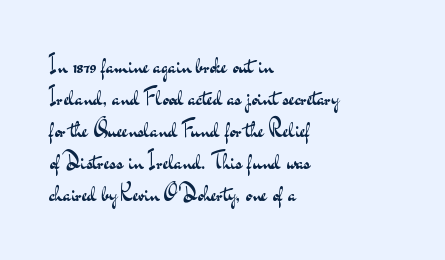
Q: Is the text bold? A: No.
Q: Is the text italic (slanted)? A: Yes.
Q: Is the text underlined? A: No.
Q: How is the paragraph aligned? A: Left-aligned.
Q: Is the spacing between letters normal or unusually wide? A: Normal.
Q: Is the spacing between lines tight, normal or loose? A: Normal.
